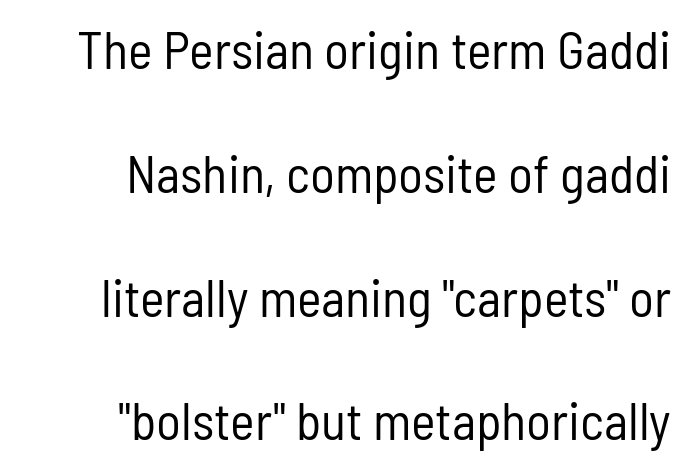
The horizontal fit of the characters is conventional and even. Is this a sans? Yes — the strokes have no serifs. Horizontally, the lines are justified to the trailing edge only. Baseline-to-baseline distance is far greater than the letter height. The lettering stays uniformly vertical, giving the passage a roman look.
